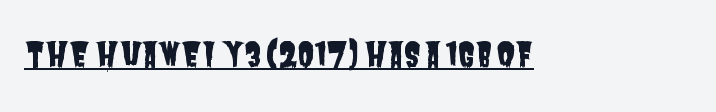
Q: Is the typeface a serif or a sans-serif typeface? A: Sans-serif.
Q: Is the text underlined? A: Yes.
Q: Is the spacing between letters normal or unusually wide? A: Normal.
Q: Width (condensed, normal, or wide)? A: Condensed.
Q: Stroke contrast? A: Low.
Q: x-height? A: Large.
Q: Monospaced? A: No.
